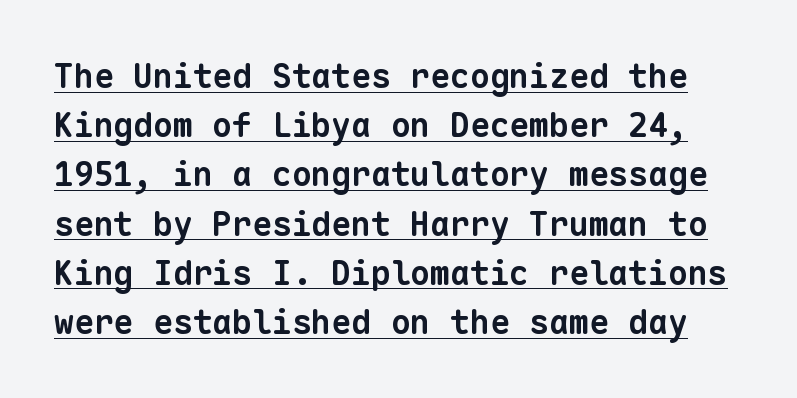
Q: Is the text bold? A: Yes.
Q: Is the typeface a serif or a sans-serif typeface? A: Sans-serif.
Q: Is the text underlined? A: Yes.
Q: Is the spacing between letters normal or unusually wide? A: Normal.
Q: Is the spacing between lines tight, normal or loose? A: Normal.
Q: Width (condensed, normal, or wide)? A: Normal.
Q: Stroke contrast? A: Low.
Q: x-height? A: Medium.
Q: Monospaced? A: Yes.
